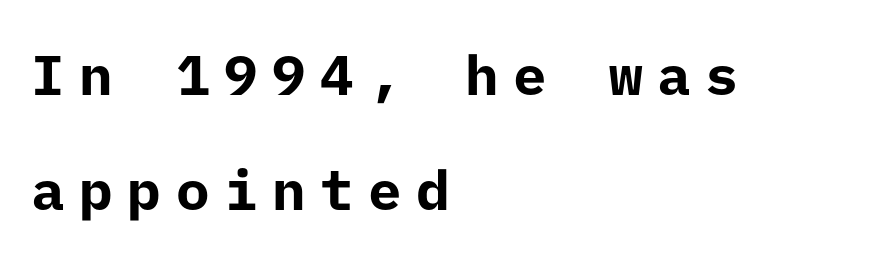
Does the copy run flush right? No — it runs flush left. Do the letters lean? They stand straight. Descenders hang freely into open space. Font category for this specimen: sans-serif. Set as a true bold cut, around the 700 mark.
